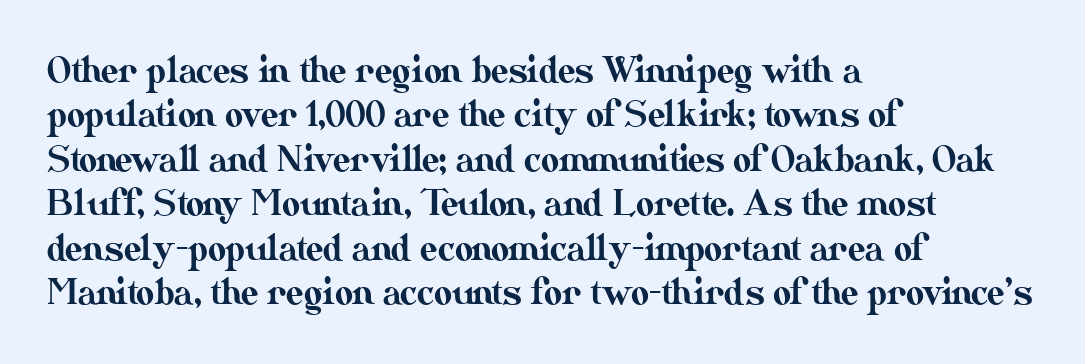
{"italic": "no", "width": "normal", "stroke_contrast": "medium", "x_height": "small", "monospaced": "no", "underline": "no", "align": "left", "line_spacing": "normal", "line_spacing_ratio": 1.27, "letter_spacing": "normal", "letter_spacing_em": 0.0, "glyph_px": 35}
